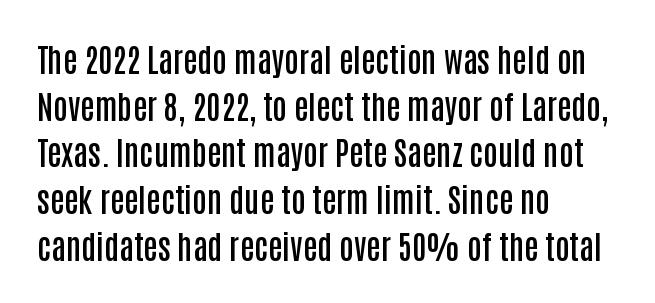
{"serif": "no", "italic": "no", "bold": "semi", "weight": "semibold", "width": "condensed", "stroke_contrast": "low", "x_height": "large", "monospaced": "no", "underline": "no", "align": "left", "line_spacing": "normal", "line_spacing_ratio": 1.46, "letter_spacing": "normal", "letter_spacing_em": 0.0, "glyph_px": 32}
